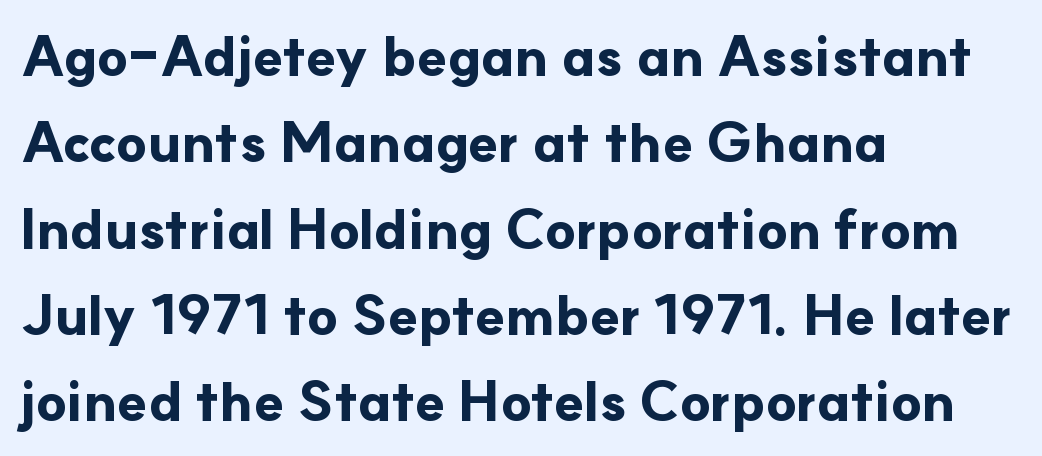
The image shows 55 px bold sans-serif type, upright; set left-aligned, normal line spacing (1.57x), normal letter spacing, not underlined; low stroke contrast and a small x-height.
